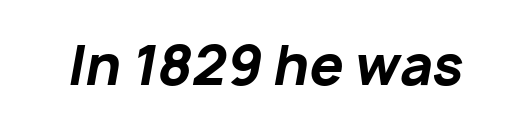
The image shows 54 px bold type, italic (leaning right); set normal letter spacing, not underlined; low stroke contrast and a medium x-height.
